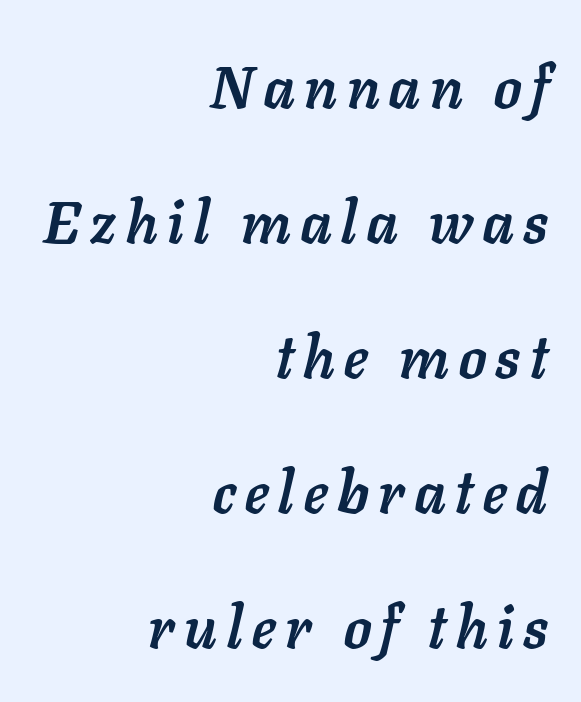
The image shows 59 px semibold type, italic (leaning right); set right-aligned, loose line spacing (2.29x), not underlined; low stroke contrast and a medium x-height.
